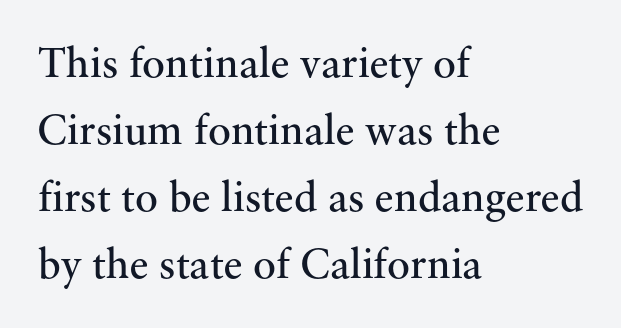
{"serif": "yes", "italic": "no", "bold": "no", "weight": "regular", "width": "normal", "stroke_contrast": "medium", "x_height": "small", "monospaced": "no", "underline": "no", "align": "left", "line_spacing": "normal", "line_spacing_ratio": 1.56, "letter_spacing": "normal", "letter_spacing_em": 0.0, "glyph_px": 43}
